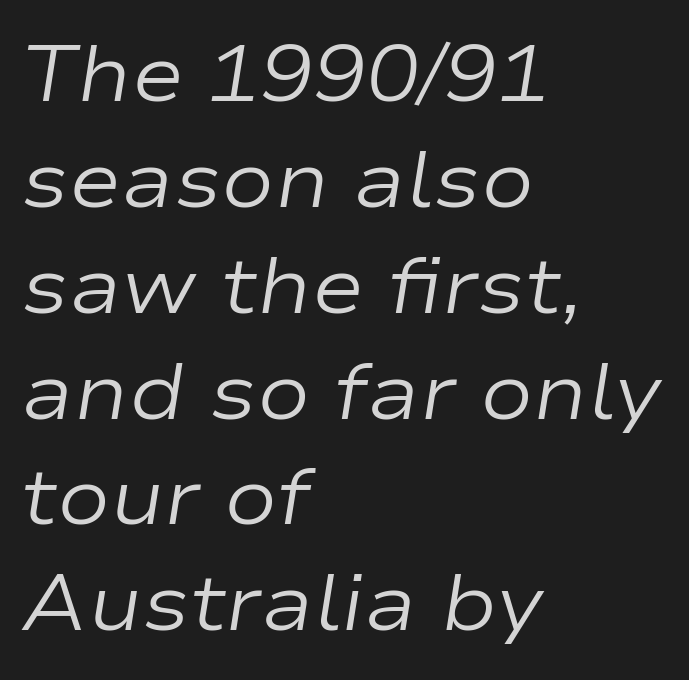
Q: Is the text bold? A: No.
Q: Is the text italic (slanted)? A: Yes, it leans right by about 9 degrees.
Q: Is the text underlined? A: No.
Q: How is the paragraph aligned? A: Left-aligned.
Q: Is the spacing between letters normal or unusually wide? A: Normal.
Q: Is the spacing between lines tight, normal or loose? A: Normal.
Q: Width (condensed, normal, or wide)? A: Wide.
Q: Stroke contrast? A: Low.
Q: x-height? A: Medium.
Q: Monospaced? A: No.
